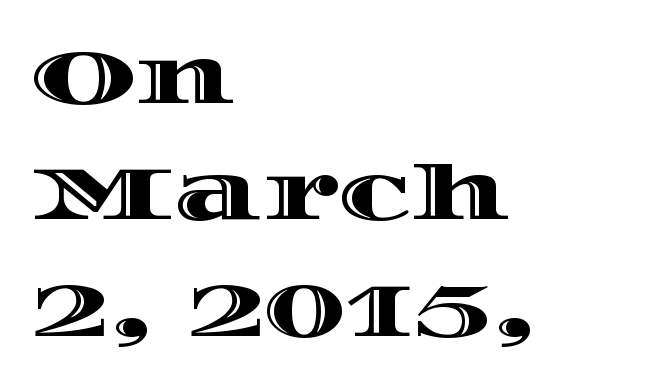
The image shows 76 px wide type, upright; set left-aligned, normal line spacing (1.53x), normal letter spacing, not underlined; a large x-height.
